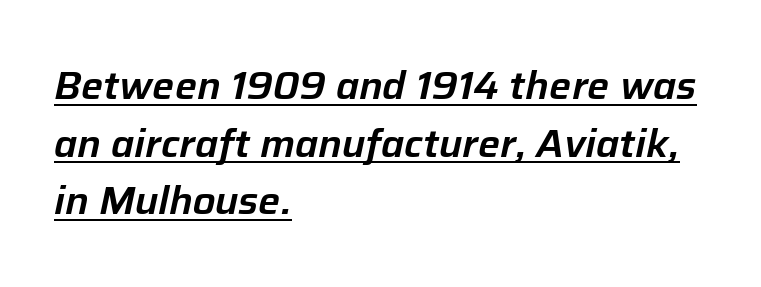
Students, observe: this is what conventionally led text looks like. This is oblique type, the kind used for emphasis or titles. This sample has the flowing, uneven cadence of proportional lettering. Left-aligned paragraph, ragged on the right. Here the glyphs are tracked normally, forming tight word shapes.
